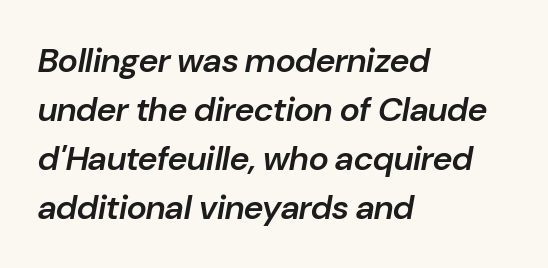
Default kerning and tracking; the words read as compact shapes. Clear beneath every line of the passage. Is the block centered? No — it sits flush against the left margin. The rendering uses natural spacing where letterforms have individual widths. A fair bit of extra ink — the face is semibold, not bold. You can tell it's italic because the verticals aren't actually vertical.
